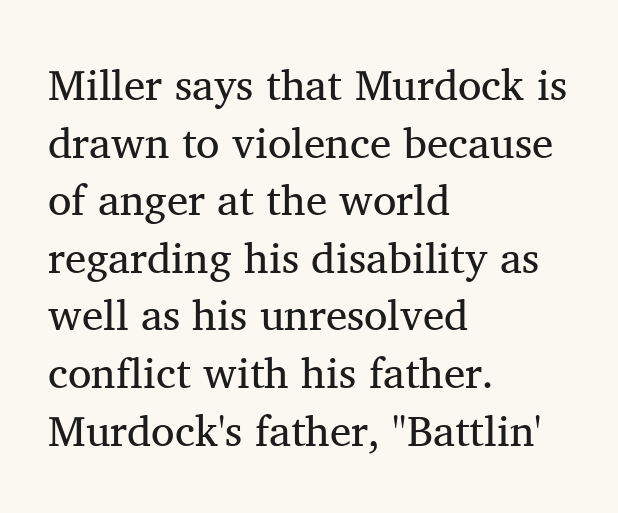
Q: Is the text bold? A: No.
Q: Is the text italic (slanted)? A: No, it is upright.
Q: Is the typeface a serif or a sans-serif typeface? A: Serif.
Q: Is the text underlined? A: No.
Q: How is the paragraph aligned? A: Left-aligned.
Q: Is the spacing between letters normal or unusually wide? A: Normal.
Q: Is the spacing between lines tight, normal or loose? A: Normal.
Q: Width (condensed, normal, or wide)? A: Normal.
Q: Stroke contrast? A: Medium.
Q: x-height? A: Medium.
Q: Monospaced? A: No.
